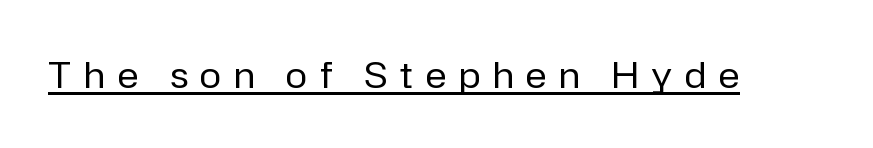
Display-style spreading of the glyphs; the letterfit is very open. The font sits on the lighter half of the weight spectrum, regular included. A typographer would call this underscored text. The letters advance in unequal steps, a hallmark of proportional type. Notice how the stems are strictly vertical — no italics here. Are there feet on the stems? There aren't — it's a sans.
